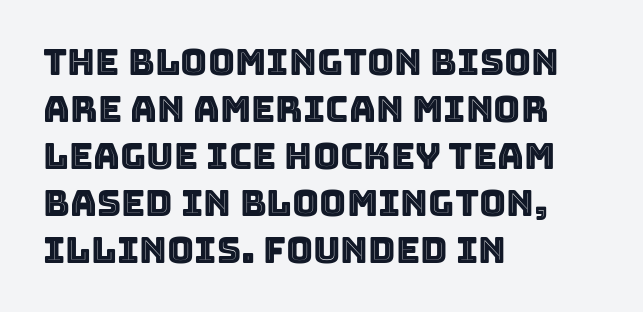
The image shows 37 px text type, upright; set left-aligned, normal line spacing (1.27x), normal letter spacing, not underlined; a large x-height.
